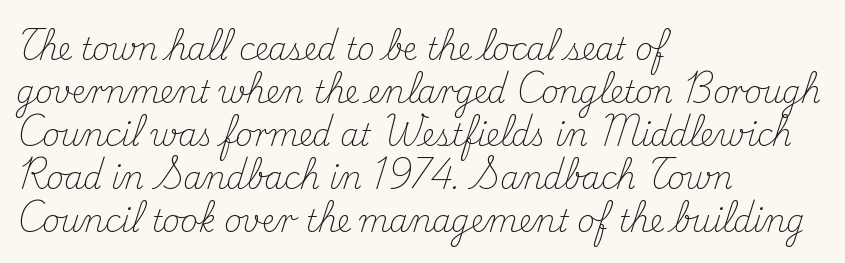
Q: Is the text bold? A: No.
Q: Is the text italic (slanted)? A: Yes.
Q: Is the typeface a serif or a sans-serif typeface? A: Serif.
Q: Is the text underlined? A: No.
Q: How is the paragraph aligned? A: Left-aligned.
Q: Is the spacing between letters normal or unusually wide? A: Normal.
Q: Is the spacing between lines tight, normal or loose? A: Normal.
Q: Width (condensed, normal, or wide)? A: Normal.
Q: Stroke contrast? A: Medium.
Q: x-height? A: Small.
Q: Monospaced? A: No.
